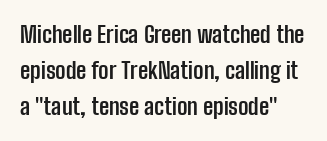
Notice how descenders clear the ascenders below comfortably — that's standard leading. The sample has been set heavy, in full bold. Italic? Not at all — the glyphs are vertical. A bare baseline throughout the passage. The rag falls on the right side of this text block. Inter-character spacing is left at the font's built-in metrics.
